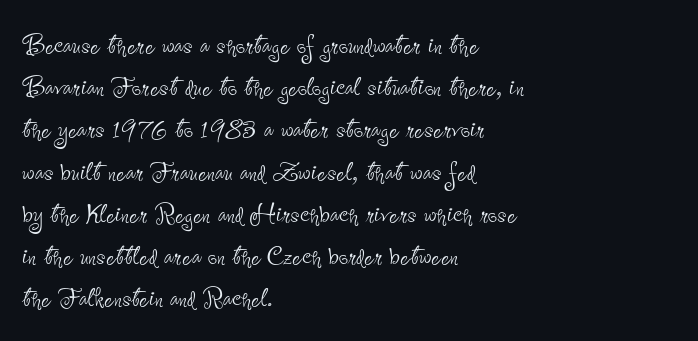
Q: Is the text bold? A: No.
Q: Is the text italic (slanted)? A: Yes.
Q: Is the typeface a serif or a sans-serif typeface? A: Sans-serif.
Q: Is the text underlined? A: No.
Q: How is the paragraph aligned? A: Left-aligned.
Q: Is the spacing between letters normal or unusually wide? A: Normal.
Q: Is the spacing between lines tight, normal or loose? A: Normal.
Q: Width (condensed, normal, or wide)? A: Condensed.
Q: Stroke contrast? A: Low.
Q: x-height? A: Small.
Q: Monospaced? A: No.
